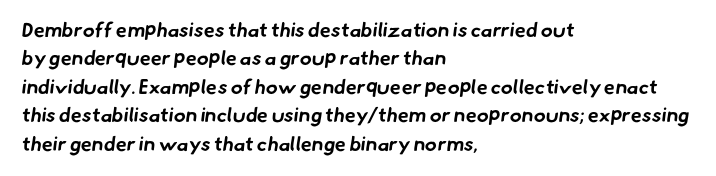
Q: Is the text bold? A: Yes.
Q: Is the text underlined? A: No.
Q: How is the paragraph aligned? A: Left-aligned.
Q: Is the spacing between letters normal or unusually wide? A: Normal.
Q: Is the spacing between lines tight, normal or loose? A: Normal.
